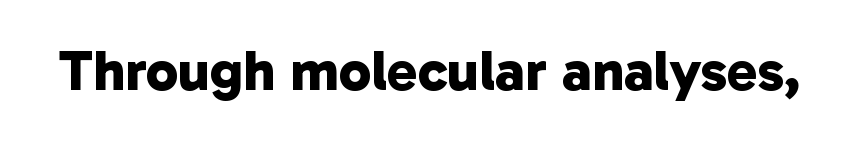
The image shows 58 px bold sans-serif type; set normal letter spacing, not underlined; low stroke contrast and a medium x-height.
